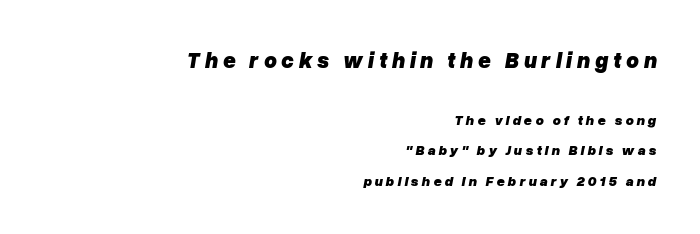
{"italic": "yes", "lean": "right", "slant_degrees": 10, "bold": "yes", "underline": "no", "align": "right", "line_spacing": "loose", "line_spacing_ratio": 2.18, "letter_spacing": "wide", "letter_spacing_em": 0.21, "larger_block": "first", "size_ratio": 1.57, "glyph_px": 22}
